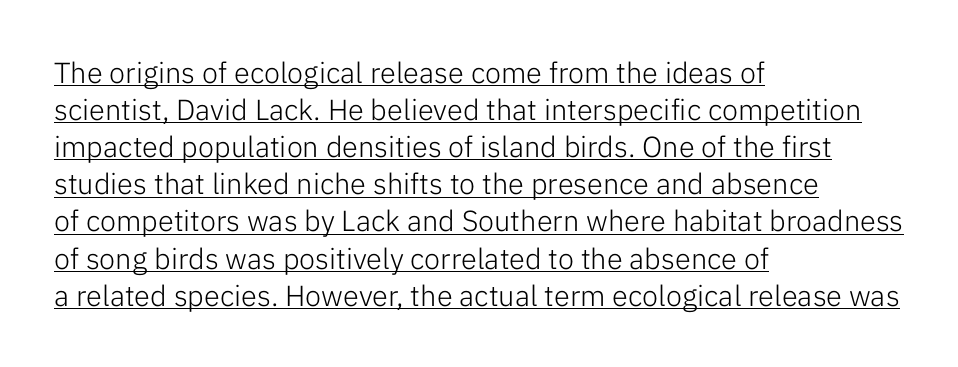
Tracking value appears to be zero — textbook default spacing. A classic flush-left, rag-right setting is used for this passage. Does a line run under the words? Yes, clearly. The typeface chosen for these lines omits serifs.
